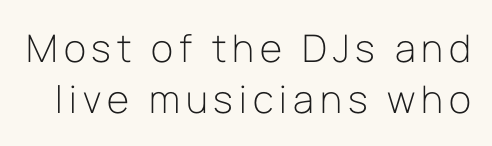
{"serif": "no", "italic": "no", "bold": "no", "weight": "light", "width": "normal", "stroke_contrast": "low", "x_height": "medium", "monospaced": "no", "underline": "no", "line_spacing": "normal", "line_spacing_ratio": 1.34, "glyph_px": 38}
